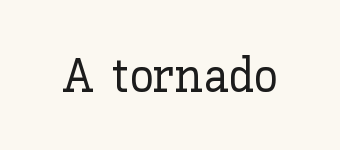
{"italic": "no", "width": "normal", "stroke_contrast": "low", "x_height": "medium", "monospaced": "no", "underline": "no", "letter_spacing": "normal", "letter_spacing_em": 0.0, "glyph_px": 49}
